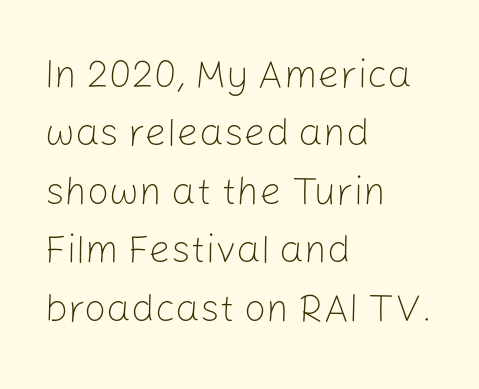
Q: Is the text bold? A: No.
Q: Is the text italic (slanted)? A: No, it is upright.
Q: Is the typeface a serif or a sans-serif typeface? A: Sans-serif.
Q: Is the text underlined? A: No.
Q: How is the paragraph aligned? A: Left-aligned.
Q: Is the spacing between letters normal or unusually wide? A: Normal.
Q: Is the spacing between lines tight, normal or loose? A: Normal.
Q: Width (condensed, normal, or wide)? A: Normal.
Q: Stroke contrast? A: Low.
Q: x-height? A: Medium.
Q: Monospaced? A: No.
